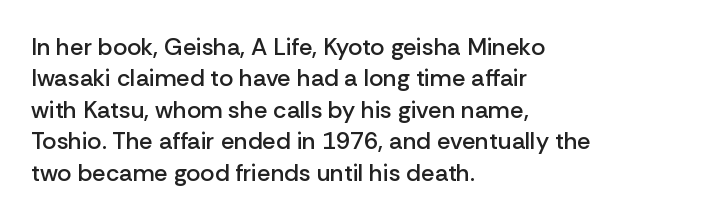
Students, this is semibold: more ink than regular, less than bold. Descender tails drop into unmarked territory. Reading down the block, your eye returns to a fixed left position each line. Do the letters lean? They stand straight. The space between consecutive lines is moderate.
